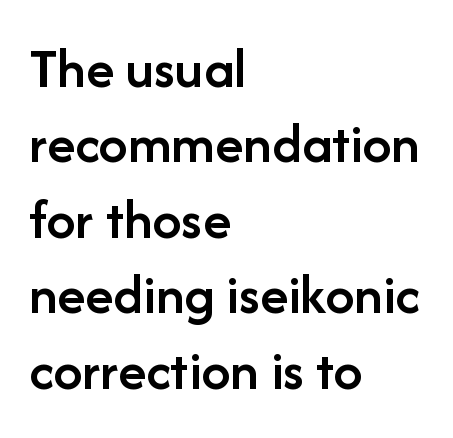
The image shows 58 px semibold sans-serif type, upright; set left-aligned, normal line spacing (1.3x), normal letter spacing, not underlined; low stroke contrast and a medium x-height.
